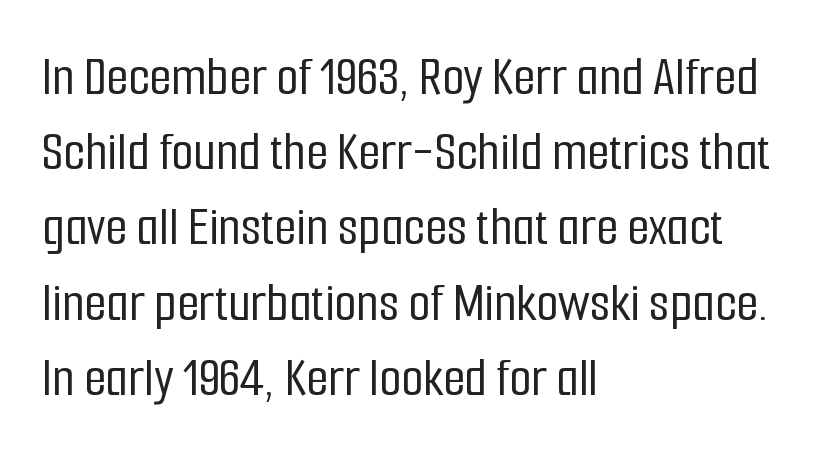
{"serif": "no", "italic": "no", "width": "condensed", "stroke_contrast": "low", "x_height": "medium", "monospaced": "no", "underline": "no", "align": "left", "line_spacing": "normal", "line_spacing_ratio": 1.32, "letter_spacing": "normal", "letter_spacing_em": 0.0, "glyph_px": 57}
